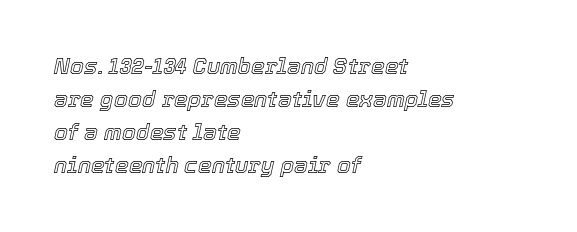
The image shows 22 px text type, italic (leaning right); set left-aligned, normal line spacing (1.5x), normal letter spacing, not underlined.
